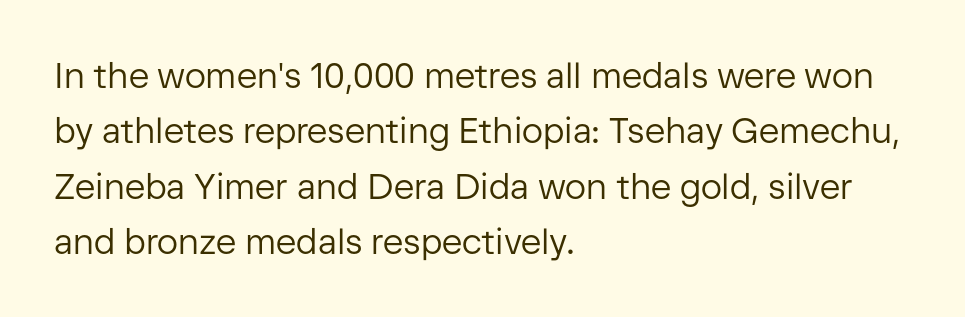
The image shows 35 px regular-weight sans-serif type, upright; set left-aligned, normal line spacing (1.58x), normal letter spacing, not underlined; low stroke contrast and a medium x-height.
